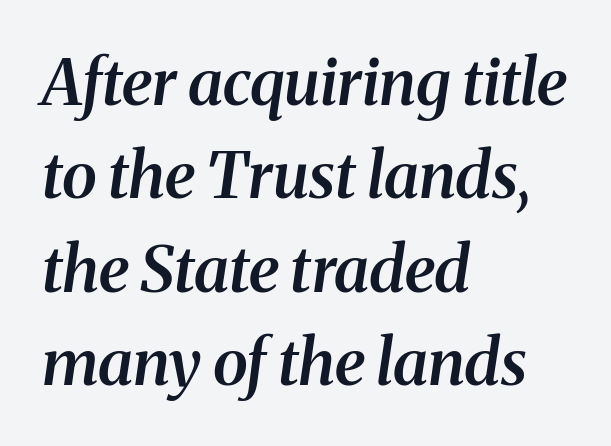
The image shows 64 px semibold serif type, italic (leaning right); set left-aligned, normal line spacing (1.46x), normal letter spacing, not underlined; medium stroke contrast and a medium x-height.
